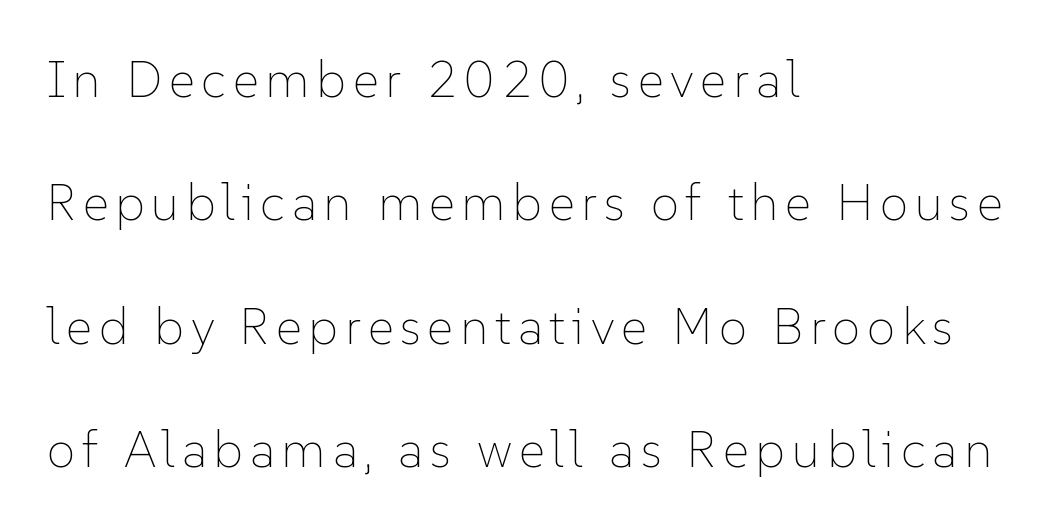
The image shows 51 px thin type, upright; set left-aligned, loose line spacing (2.42x), not underlined; low stroke contrast and a medium x-height.
